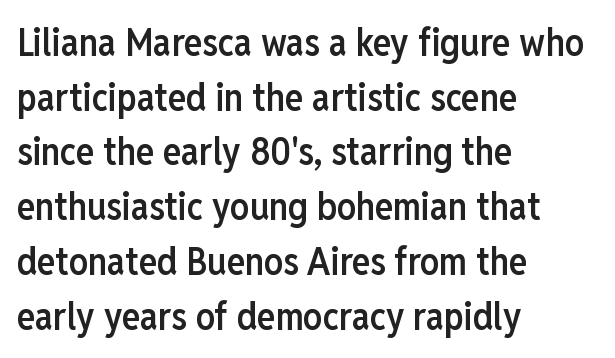
Q: Is the text bold? A: Semi-bold.
Q: Is the text italic (slanted)? A: No, it is upright.
Q: Is the typeface a serif or a sans-serif typeface? A: Sans-serif.
Q: Is the text underlined? A: No.
Q: How is the paragraph aligned? A: Left-aligned.
Q: Is the spacing between letters normal or unusually wide? A: Normal.
Q: Is the spacing between lines tight, normal or loose? A: Normal.
Q: Width (condensed, normal, or wide)? A: Condensed.
Q: Stroke contrast? A: Low.
Q: x-height? A: Medium.
Q: Monospaced? A: No.
